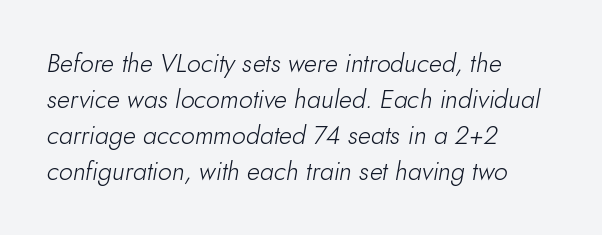
Slanted lettering throughout. A light-to-regular cut is what we see here. One glance says typical: line gaps are just what's usual. This rendering features lettering with no underline. Horizontal alignment here is leftward, the default for most running prose.
